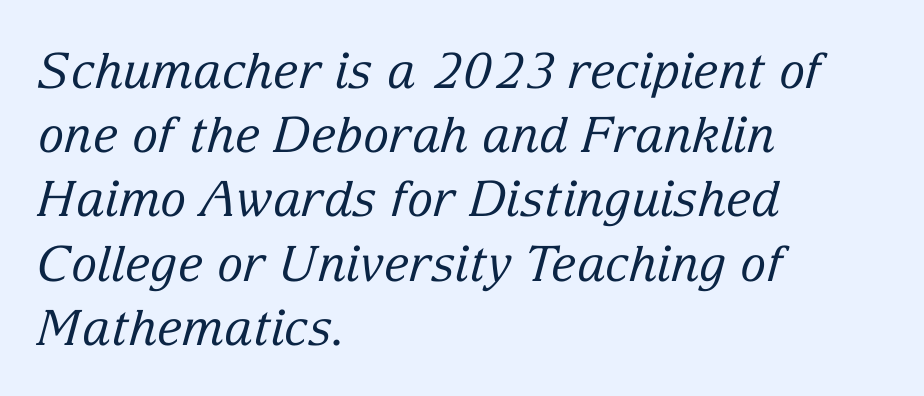
The image shows 49 px regular-weight serif type, italic (leaning right); set left-aligned, normal line spacing (1.31x), normal letter spacing, not underlined; low stroke contrast and a medium x-height.
